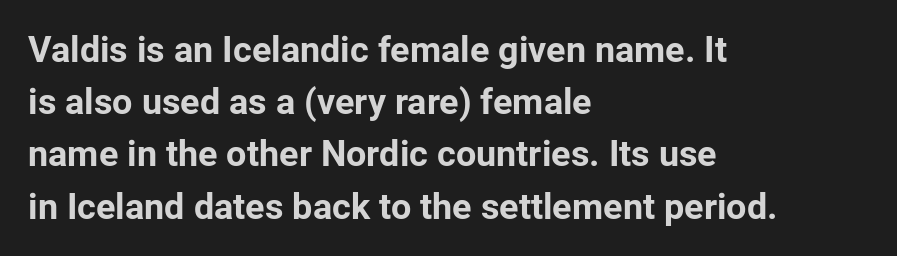
Q: Is the text bold? A: Yes.
Q: Is the text italic (slanted)? A: No, it is upright.
Q: Is the typeface a serif or a sans-serif typeface? A: Sans-serif.
Q: Is the text underlined? A: No.
Q: How is the paragraph aligned? A: Left-aligned.
Q: Is the spacing between letters normal or unusually wide? A: Normal.
Q: Is the spacing between lines tight, normal or loose? A: Normal.
Q: Width (condensed, normal, or wide)? A: Normal.
Q: Stroke contrast? A: Low.
Q: x-height? A: Medium.
Q: Monospaced? A: No.
